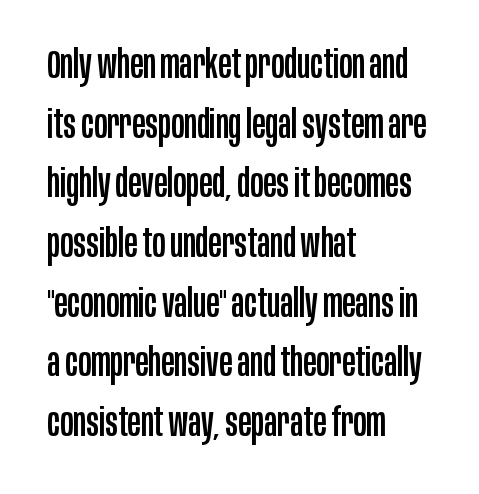
{"serif": "no", "italic": "no", "width": "condensed", "stroke_contrast": "low", "x_height": "large", "monospaced": "no", "underline": "no", "align": "left", "line_spacing": "normal", "line_spacing_ratio": 1.53, "letter_spacing": "normal", "letter_spacing_em": 0.0, "glyph_px": 39}
